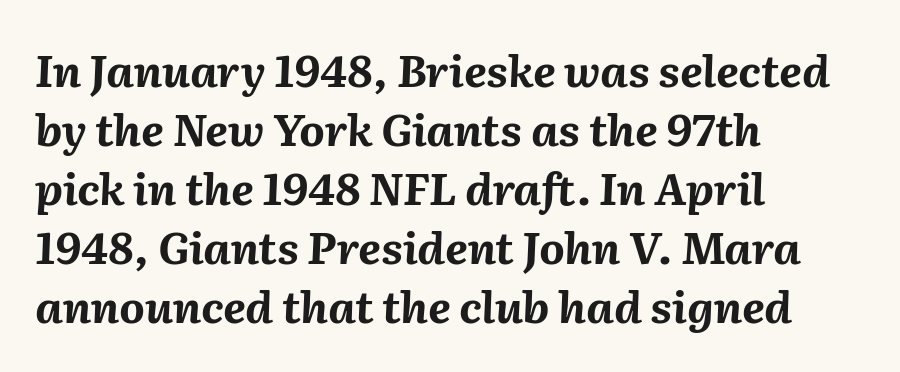
{"italic": "yes", "lean": "right", "slant_degrees": 2, "bold": "yes", "weight": "bold", "width": "normal", "stroke_contrast": "medium", "x_height": "medium", "monospaced": "no", "underline": "no", "align": "left", "line_spacing": "normal", "line_spacing_ratio": 1.34, "letter_spacing": "normal", "letter_spacing_em": 0.0, "glyph_px": 44}
